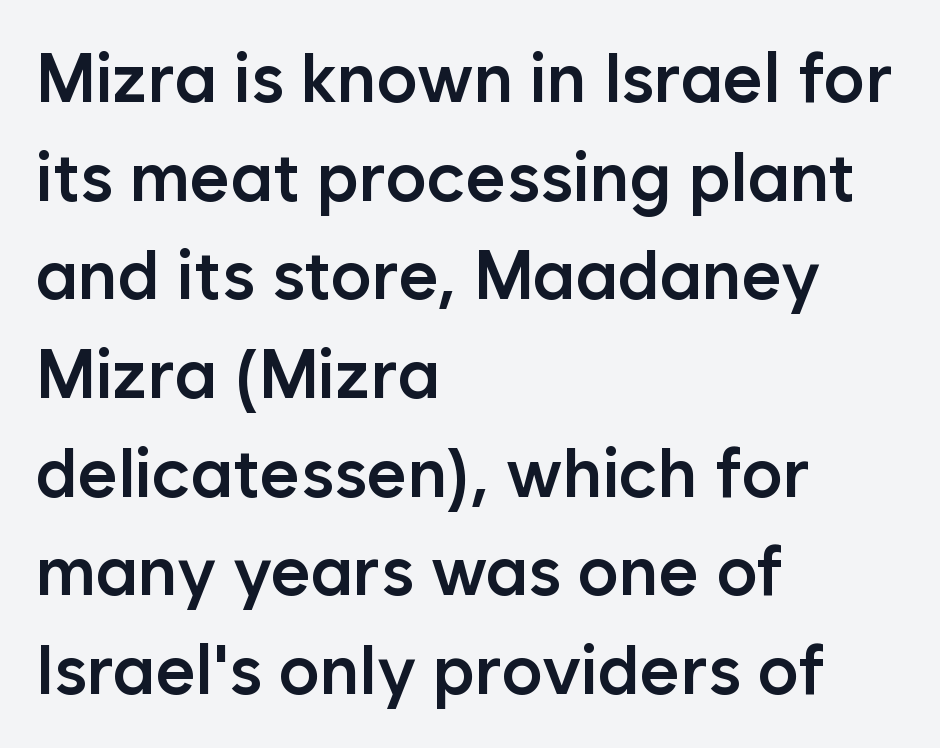
The image shows 69 px semibold sans-serif type, upright; set left-aligned, normal line spacing (1.43x), normal letter spacing, not underlined; low stroke contrast and a medium x-height.
